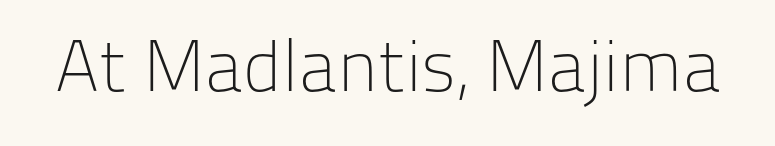
Q: Is the text bold? A: No.
Q: Is the text italic (slanted)? A: No, it is upright.
Q: Is the typeface a serif or a sans-serif typeface? A: Sans-serif.
Q: Is the text underlined? A: No.
Q: Is the spacing between letters normal or unusually wide? A: Normal.
Q: Width (condensed, normal, or wide)? A: Normal.
Q: Stroke contrast? A: Low.
Q: x-height? A: Medium.
Q: Monospaced? A: No.
